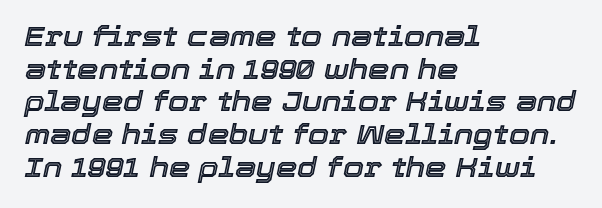
Q: Is the text italic (slanted)? A: Yes, it leans right by about 12 degrees.
Q: Is the text underlined? A: No.
Q: How is the paragraph aligned? A: Left-aligned.
Q: Is the spacing between letters normal or unusually wide? A: Normal.
